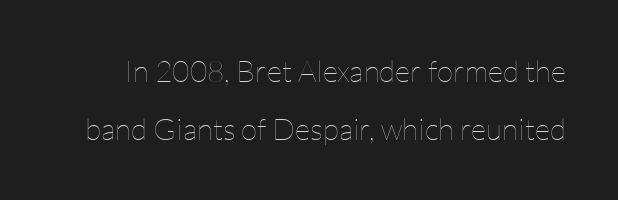
The type sits square on the baseline with zero lean. Varying glyph widths throughout — classic text-font behaviour. The specimen omits any rule beneath the text block's lines. The face looks like a standard text weight, possibly lighter. The line texture is even and compact thanks to regular tracking. This sample trades compactness for vertical openness between lines.
